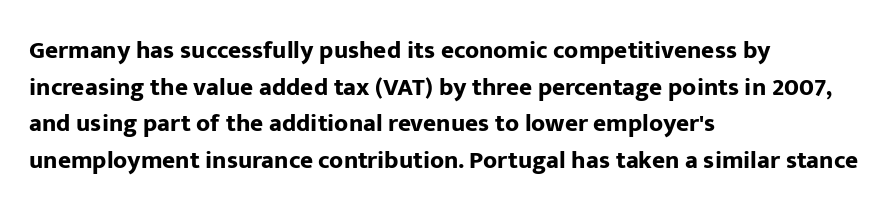
The image shows 25 px bold type, upright; set left-aligned, normal line spacing (1.47x), normal letter spacing, not underlined.
